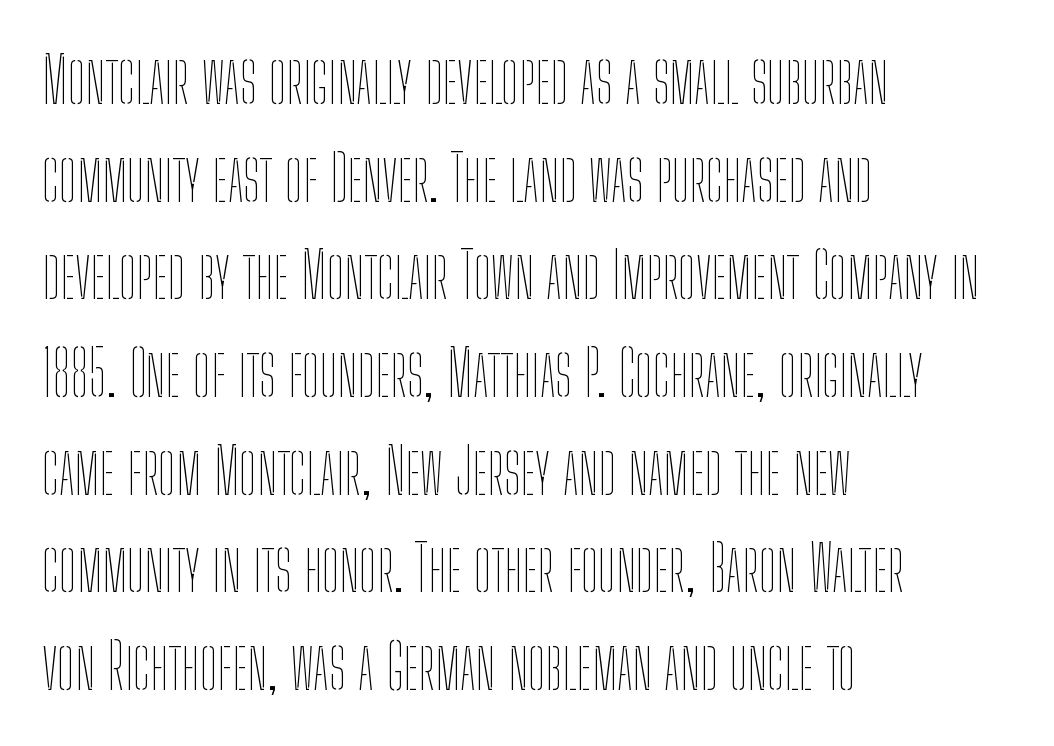
A clean baseline with only descenders dipping below it. The passage shown is typed in a proportional face where columns would drift. A typesetter would mark this as roman, not italic. This sample is left-justified, so line endings fall wherever the words run out. Leading: standard. Counters stay open thanks to moderate or lighter strokes.
